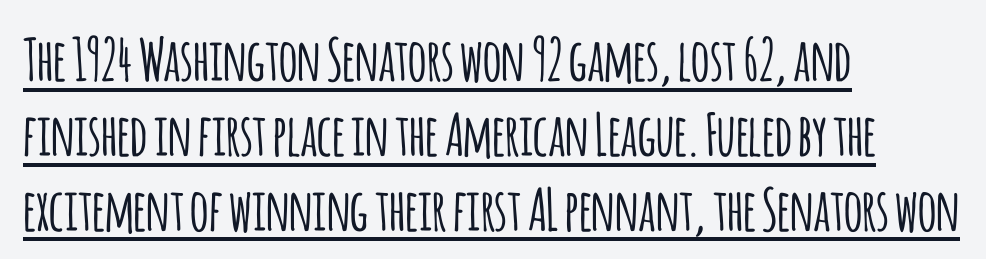
The rendering keeps characters at their native spacing. Nothing sits at the stroke ends, so this counts as sans-serif. A typesetter would call this proportional, since set widths differ per character. The passage shown stacks its lines at a standard gap. In CSS terms this would be text-align: left. Posture: straight, roman, zero tilt.
